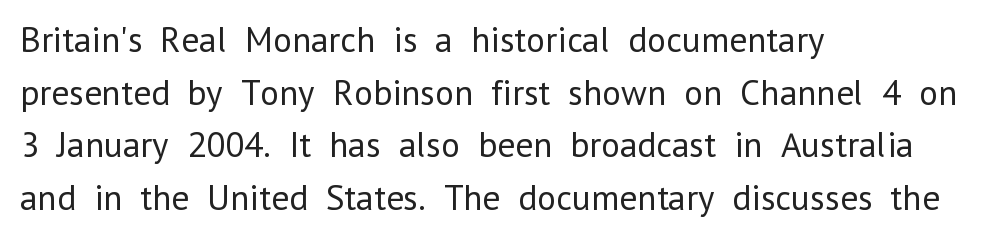
The image shows 36 px regular-weight sans-serif type, upright; set left-aligned, normal line spacing (1.46x), normal letter spacing, not underlined; low stroke contrast and a medium x-height.
